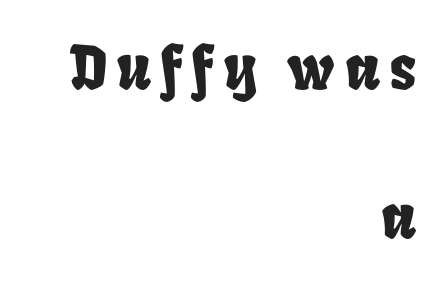
{"width": "condensed", "stroke_contrast": "low", "x_height": "large", "monospaced": "no", "underline": "no", "align": "right", "line_spacing": "loose", "line_spacing_ratio": 2.49, "glyph_px": 60}
